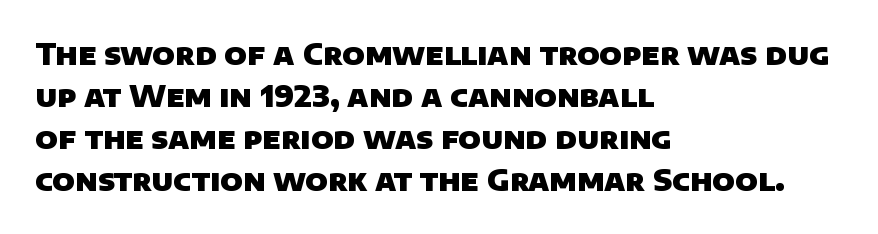
The image shows 29 px heavy sans-serif type; set left-aligned, normal line spacing (1.45x), normal letter spacing, not underlined; low stroke contrast and a large x-height.
